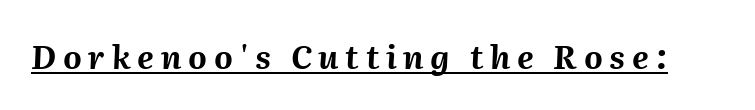
{"italic": "yes", "lean": "right", "slant_degrees": 2, "bold": "yes", "weight": "bold", "width": "normal", "stroke_contrast": "medium", "x_height": "medium", "monospaced": "no", "underline": "yes", "letter_spacing": "wide", "letter_spacing_em": 0.21, "glyph_px": 32}
